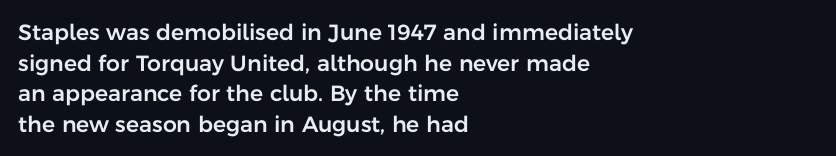
The image shows 22 px text type, upright; set left-aligned, normal line spacing (1.39x), normal letter spacing, not underlined.
